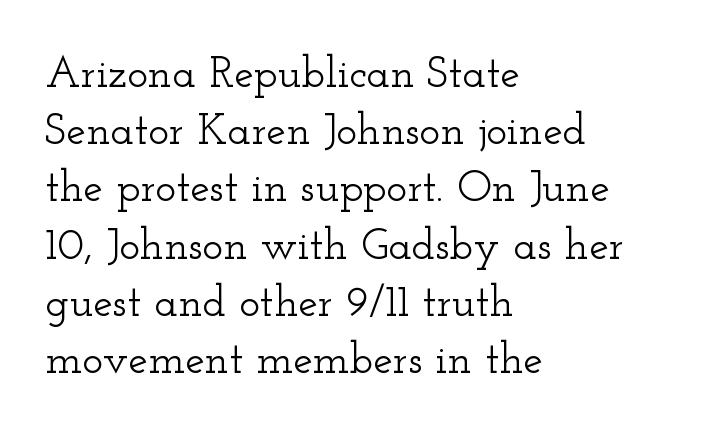
The image shows 44 px wide serif type, upright; set left-aligned, normal line spacing (1.3x), normal letter spacing, not underlined; low stroke contrast and a small x-height.
